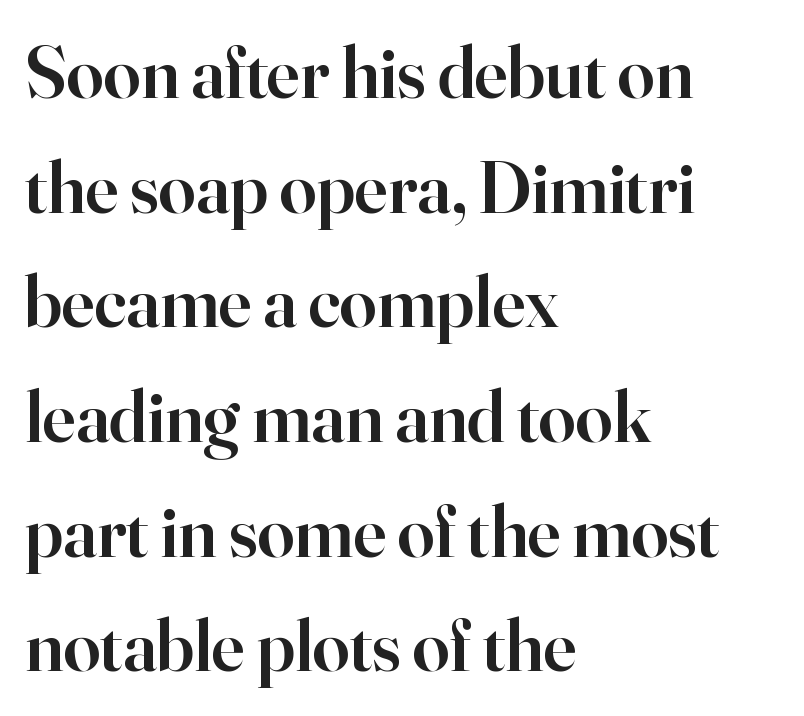
{"serif": "yes", "italic": "no", "bold": "semi", "weight": "semibold", "width": "normal", "stroke_contrast": "high", "x_height": "small", "monospaced": "no", "underline": "no", "align": "left", "line_spacing": "normal", "line_spacing_ratio": 1.55, "letter_spacing": "normal", "letter_spacing_em": 0.0, "glyph_px": 74}
